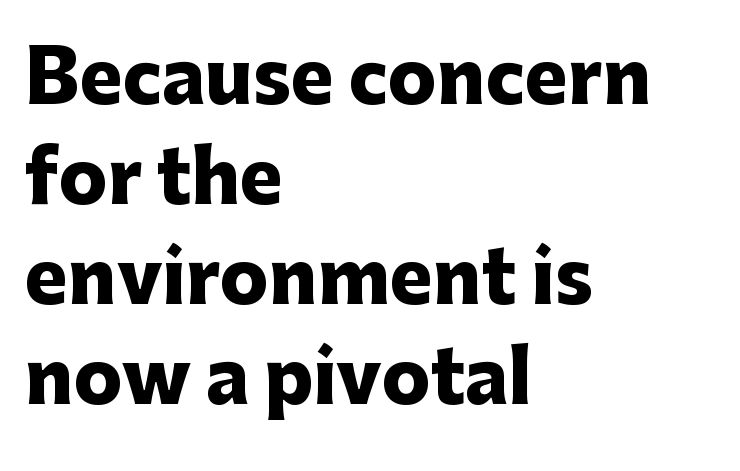
Q: Is the text bold? A: Yes.
Q: Is the text italic (slanted)? A: No, it is upright.
Q: Is the typeface a serif or a sans-serif typeface? A: Sans-serif.
Q: Is the text underlined? A: No.
Q: How is the paragraph aligned? A: Left-aligned.
Q: Is the spacing between letters normal or unusually wide? A: Normal.
Q: Is the spacing between lines tight, normal or loose? A: Normal.
Q: Width (condensed, normal, or wide)? A: Normal.
Q: Stroke contrast? A: Low.
Q: x-height? A: Medium.
Q: Monospaced? A: No.
